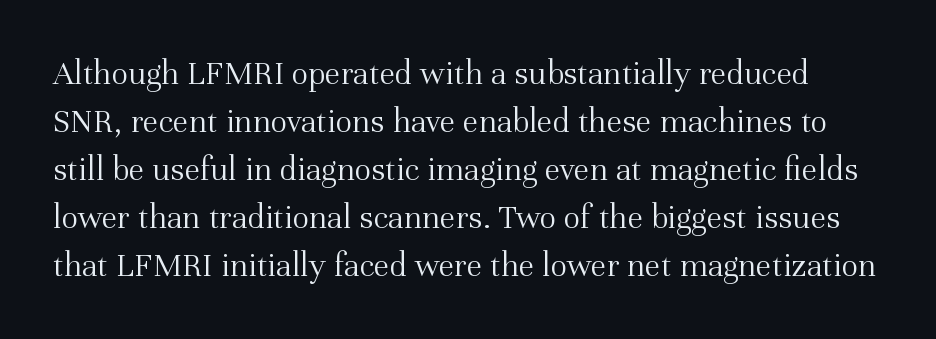
Q: Is the text bold? A: No.
Q: Is the text italic (slanted)? A: No, it is upright.
Q: Is the typeface a serif or a sans-serif typeface? A: Serif.
Q: Is the text underlined? A: No.
Q: Is the spacing between letters normal or unusually wide? A: Normal.
Q: Is the spacing between lines tight, normal or loose? A: Normal.
Q: Width (condensed, normal, or wide)? A: Normal.
Q: Stroke contrast? A: Medium.
Q: x-height? A: Medium.
Q: Monospaced? A: No.
